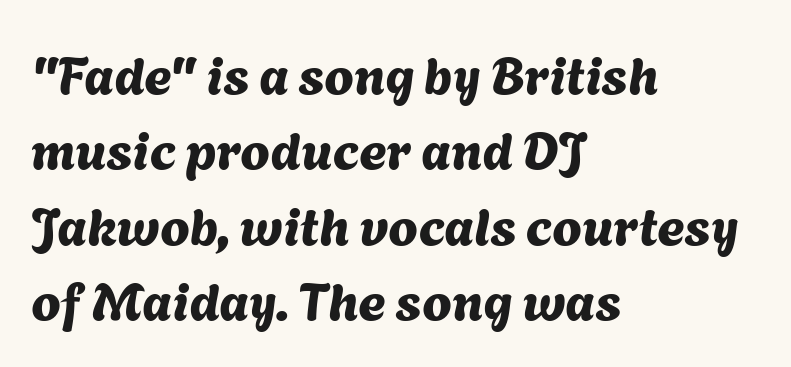
Q: Is the typeface a serif or a sans-serif typeface? A: Sans-serif.
Q: Is the text underlined? A: No.
Q: How is the paragraph aligned? A: Left-aligned.
Q: Is the spacing between letters normal or unusually wide? A: Normal.
Q: Is the spacing between lines tight, normal or loose? A: Normal.
Q: Width (condensed, normal, or wide)? A: Normal.
Q: Stroke contrast? A: Medium.
Q: x-height? A: Medium.
Q: Monospaced? A: No.
